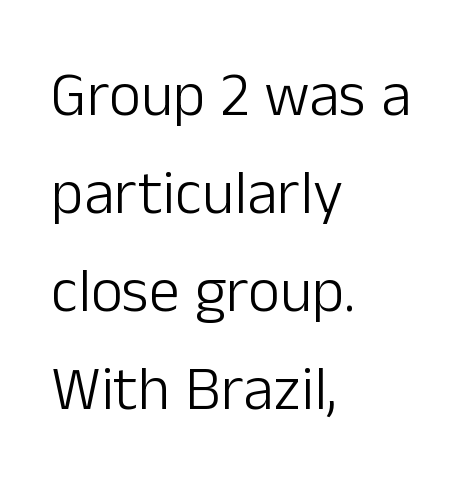
{"serif": "no", "italic": "no", "bold": "no", "weight": "light", "width": "normal", "stroke_contrast": "low", "x_height": "medium", "monospaced": "no", "underline": "no", "align": "left", "line_spacing": "normal", "line_spacing_ratio": 1.58, "letter_spacing": "normal", "letter_spacing_em": 0.0, "glyph_px": 62}
